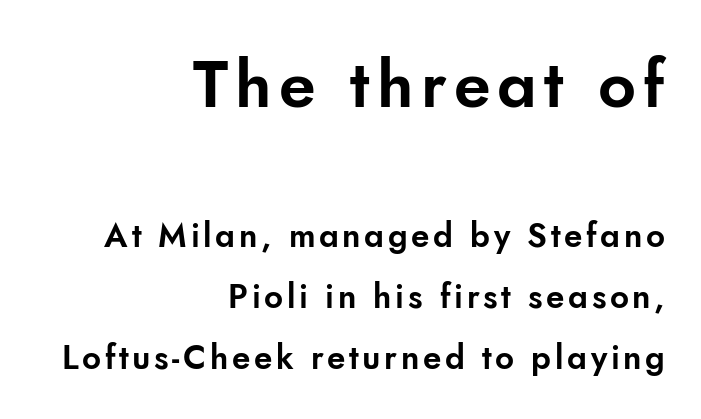
The image shows 66 px sans-serif type, upright; set right-aligned, line spacing 1.85x, not underlined; the first (top) block is 2.0x larger; low stroke contrast and a small x-height.
